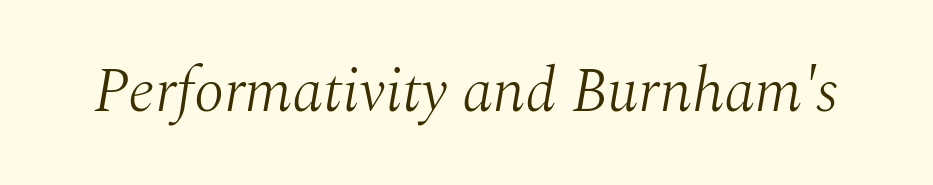
Do the characters align in a grid? No, the font is proportional. Honestly, there is no underline to notice here at all. Letter spacing: default. In terms of letterform style, serifs are clearly present. Nothing heavy about these letters — not bold at all. The letters are slanted; this is an italic face.
